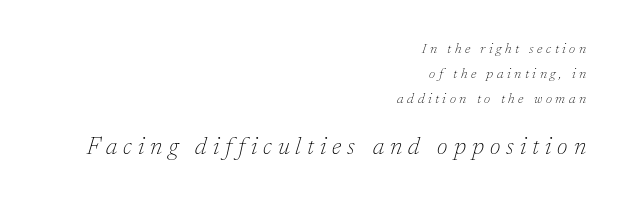
{"italic": "yes", "lean": "right", "slant_degrees": 17, "bold": "no", "underline": "no", "align": "right", "line_spacing_ratio": 1.78, "letter_spacing": "wide", "letter_spacing_em": 0.25, "larger_block": "second", "size_ratio": 1.71, "glyph_px": 24}
